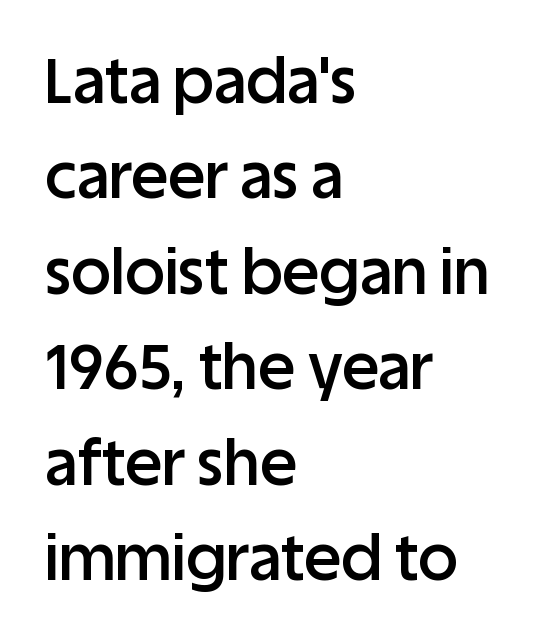
{"serif": "no", "italic": "no", "bold": "semi", "weight": "semibold", "width": "normal", "stroke_contrast": "low", "x_height": "large", "monospaced": "no", "underline": "no", "align": "left", "line_spacing": "normal", "line_spacing_ratio": 1.54, "letter_spacing": "normal", "letter_spacing_em": 0.0, "glyph_px": 62}
